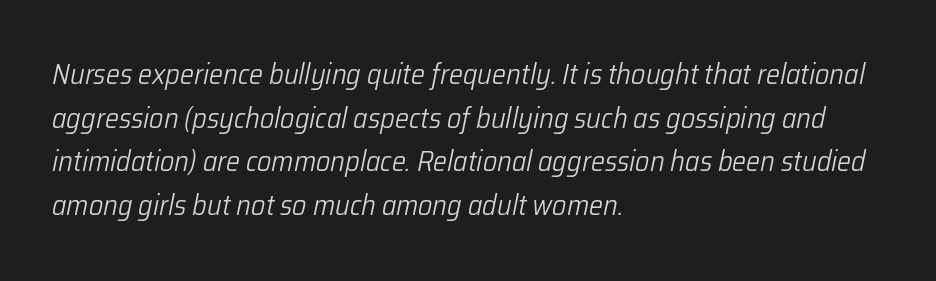
The image shows 28 px light type, italic (leaning right); set left-aligned, normal line spacing (1.56x), normal letter spacing, not underlined; low stroke contrast and a medium x-height.
